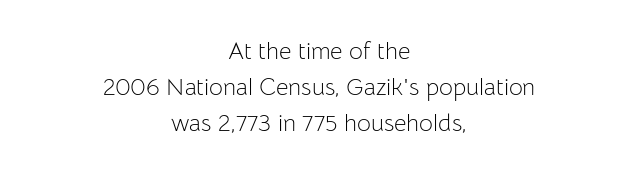
The vertical gap from one line to the next is medium. Heft: none added — not bold. Alignment: centered. If you drew a line through each stem, it would be perfectly vertical. Honestly, there is no underline to notice here at all. How are the letters spaced? Ordinarily, with no added tracking.
